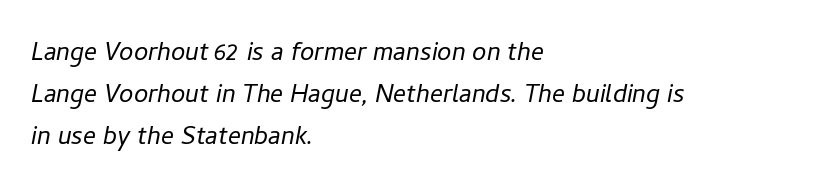
The image shows 32 px light type, italic (leaning right); set left-aligned, normal line spacing (1.31x), normal letter spacing, not underlined; low stroke contrast and a medium x-height.
